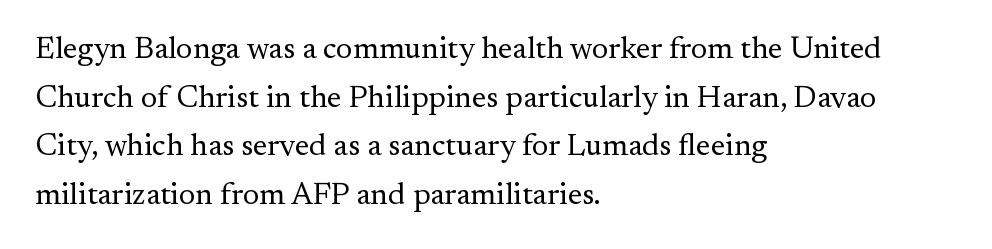
{"serif": "yes", "italic": "no", "bold": "no", "weight": "regular", "width": "normal", "stroke_contrast": "medium", "x_height": "small", "monospaced": "no", "underline": "no", "align": "left", "line_spacing": "normal", "line_spacing_ratio": 1.57, "letter_spacing": "normal", "letter_spacing_em": 0.0, "glyph_px": 31}
